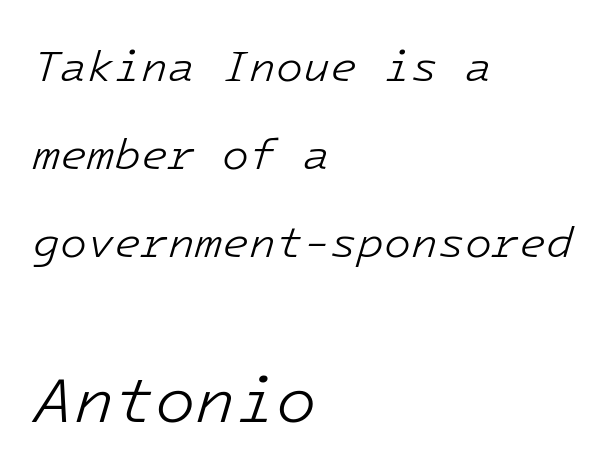
Q: Is the text bold? A: No.
Q: Is the text italic (slanted)? A: Yes, it leans right by about 16 degrees.
Q: Is the text underlined? A: No.
Q: How is the paragraph aligned? A: Left-aligned.
Q: Is the spacing between letters normal or unusually wide? A: Normal.
Q: Is the spacing between lines tight, normal or loose? A: Loose.
Q: Which block of text is set in a larger size, the first (top) or the second (bottom)? A: The second (bottom) one.
Q: Width (condensed, normal, or wide)? A: Normal.
Q: Stroke contrast? A: Low.
Q: x-height? A: Medium.
